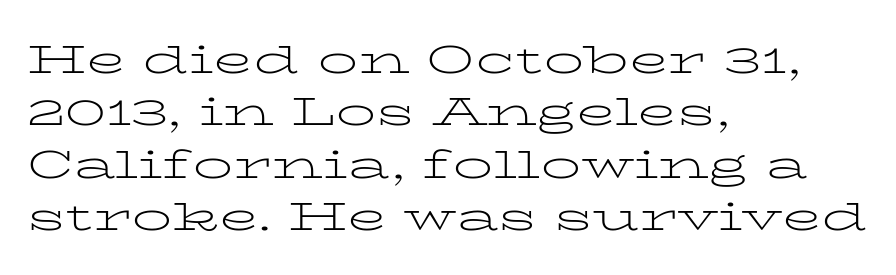
{"serif": "yes", "italic": "no", "bold": "no", "weight": "light", "width": "wide", "stroke_contrast": "low", "x_height": "medium", "monospaced": "no", "underline": "no", "align": "left", "line_spacing": "normal", "line_spacing_ratio": 1.31, "letter_spacing": "normal", "letter_spacing_em": 0.0, "glyph_px": 40}
